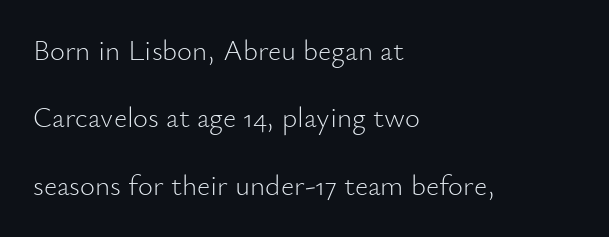
The typesetter chose a ragged-right arrangement here. Here the glyphs are tracked normally, forming tight word shapes. The glyphs in this specimen are sans serif. The area under the type is left untouched.
